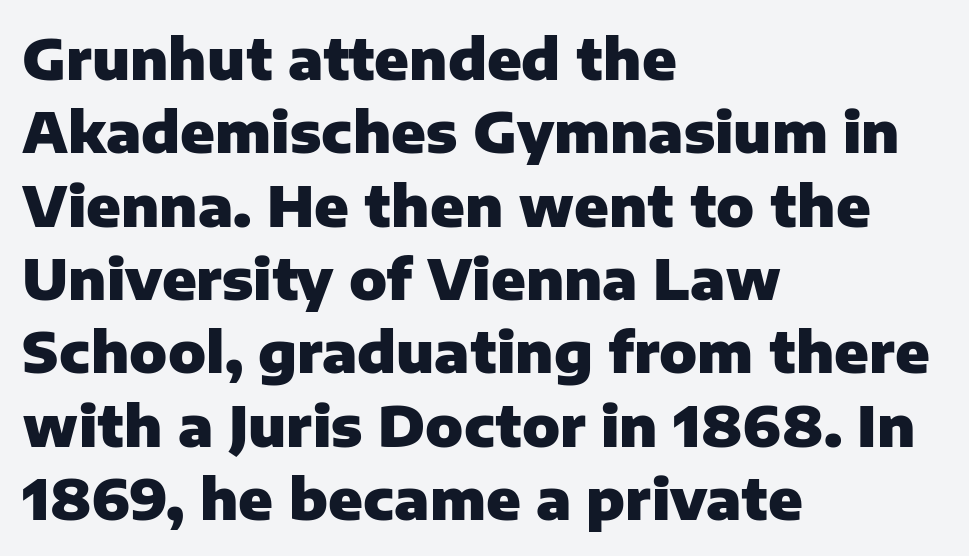
Q: Is the text bold? A: Yes.
Q: Is the text italic (slanted)? A: No, it is upright.
Q: Is the typeface a serif or a sans-serif typeface? A: Sans-serif.
Q: Is the text underlined? A: No.
Q: How is the paragraph aligned? A: Left-aligned.
Q: Is the spacing between letters normal or unusually wide? A: Normal.
Q: Is the spacing between lines tight, normal or loose? A: Normal.
Q: Width (condensed, normal, or wide)? A: Normal.
Q: Stroke contrast? A: Low.
Q: x-height? A: Medium.
Q: Monospaced? A: No.
